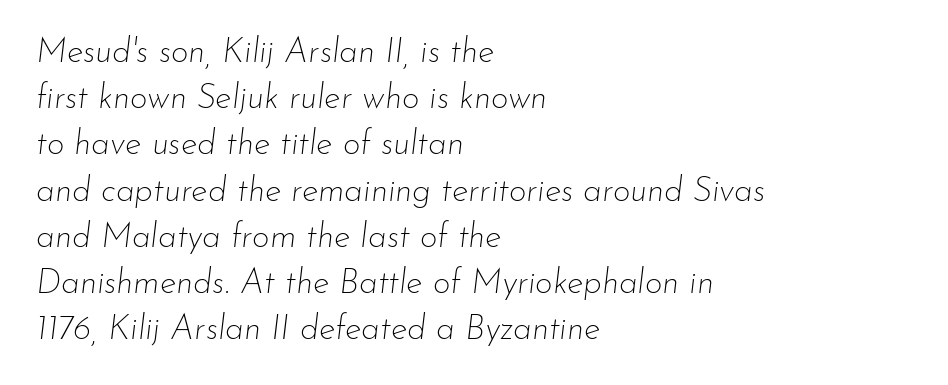
The image shows 34 px thin type, italic (leaning right); set left-aligned, normal line spacing (1.36x), normal letter spacing, not underlined; low stroke contrast and a small x-height.
